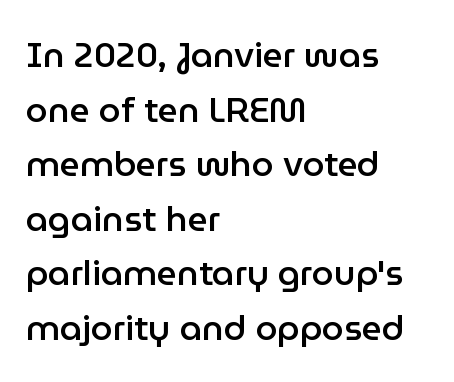
{"serif": "no", "italic": "no", "bold": "semi", "weight": "semibold", "width": "normal", "stroke_contrast": "low", "x_height": "medium", "monospaced": "no", "underline": "no", "align": "left", "line_spacing": "normal", "line_spacing_ratio": 1.56, "letter_spacing": "normal", "letter_spacing_em": 0.0, "glyph_px": 35}
